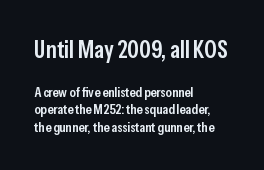
Q: Is the text bold? A: Semi-bold.
Q: Is the text italic (slanted)? A: No, it is upright.
Q: Is the text underlined? A: No.
Q: How is the paragraph aligned? A: Left-aligned.
Q: Is the spacing between letters normal or unusually wide? A: Normal.
Q: Which block of text is set in a larger size, the first (top) or the second (bottom)? A: The first (top) one.
